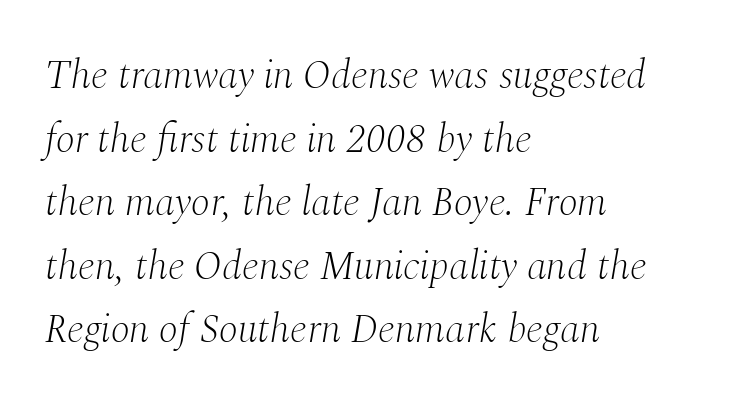
Q: Is the text bold? A: No.
Q: Is the text italic (slanted)? A: Yes, it leans right by about 10 degrees.
Q: Is the typeface a serif or a sans-serif typeface? A: Serif.
Q: Is the text underlined? A: No.
Q: How is the paragraph aligned? A: Left-aligned.
Q: Is the spacing between letters normal or unusually wide? A: Normal.
Q: Is the spacing between lines tight, normal or loose? A: Normal.
Q: Width (condensed, normal, or wide)? A: Normal.
Q: Stroke contrast? A: Medium.
Q: x-height? A: Medium.
Q: Monospaced? A: No.
